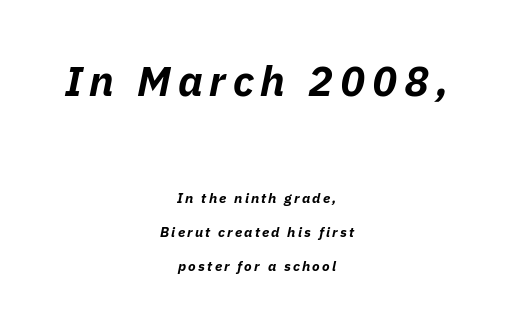
{"italic": "yes", "lean": "right", "slant_degrees": 11, "bold": "yes", "weight": "bold", "width": "normal", "stroke_contrast": "low", "x_height": "medium", "monospaced": "no", "underline": "no", "align": "center", "line_spacing": "loose", "line_spacing_ratio": 2.43, "larger_block": "first", "size_ratio": 3.0, "glyph_px": 42}
